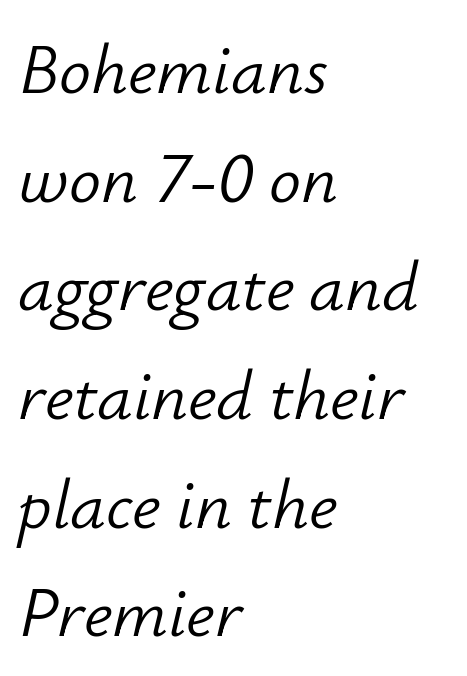
{"italic": "yes", "lean": "right", "slant_degrees": 12, "bold": "no", "weight": "light", "width": "normal", "stroke_contrast": "low", "x_height": "small", "monospaced": "no", "underline": "no", "align": "left", "line_spacing": "normal", "line_spacing_ratio": 1.53, "letter_spacing": "normal", "letter_spacing_em": 0.0, "glyph_px": 71}
